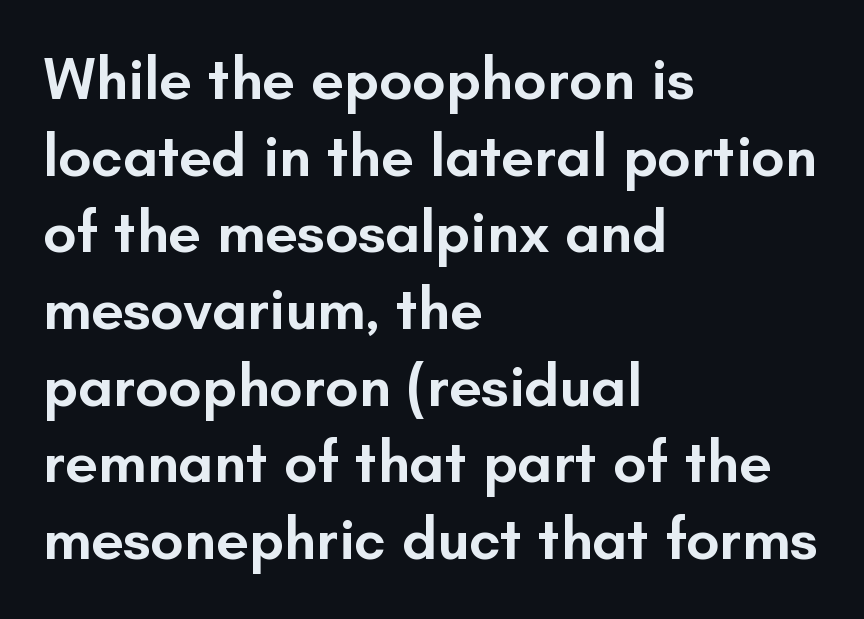
{"serif": "no", "italic": "no", "bold": "semi", "weight": "semibold", "width": "normal", "stroke_contrast": "low", "x_height": "small", "monospaced": "no", "underline": "no", "align": "left", "line_spacing": "normal", "line_spacing_ratio": 1.3, "letter_spacing": "normal", "letter_spacing_em": 0.0, "glyph_px": 59}
